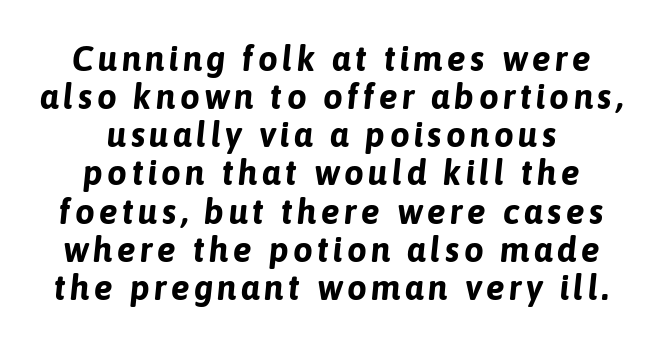
{"italic": "yes", "lean": "right", "slant_degrees": 6, "bold": "yes", "weight": "bold", "width": "normal", "stroke_contrast": "low", "x_height": "medium", "monospaced": "no", "underline": "no", "align": "center", "line_spacing": "tight", "line_spacing_ratio": 1.09, "glyph_px": 35}
